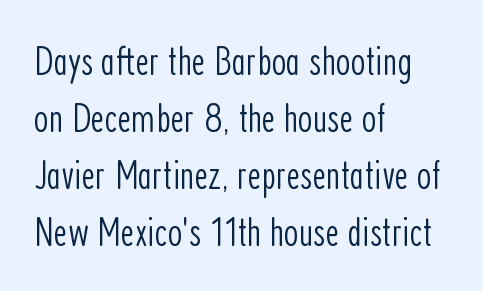
{"serif": "no", "italic": "no", "bold": "no", "weight": "light", "width": "condensed", "stroke_contrast": "low", "x_height": "medium", "monospaced": "no", "underline": "no", "align": "left", "line_spacing": "normal", "line_spacing_ratio": 1.36, "letter_spacing": "normal", "letter_spacing_em": 0.0, "glyph_px": 42}
